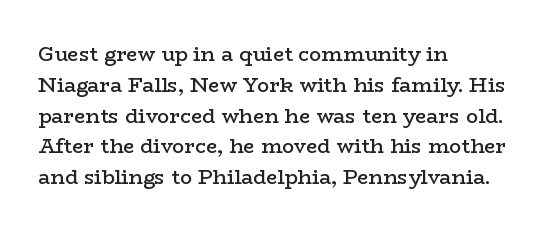
Q: Is the text bold? A: Semi-bold.
Q: Is the text italic (slanted)? A: No, it is upright.
Q: Is the text underlined? A: No.
Q: How is the paragraph aligned? A: Left-aligned.
Q: Is the spacing between letters normal or unusually wide? A: Normal.
Q: Is the spacing between lines tight, normal or loose? A: Normal.
